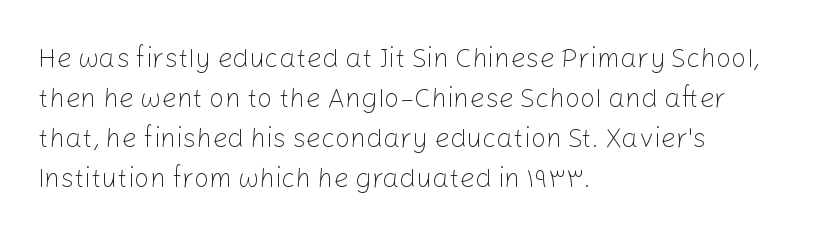
{"italic": "no", "bold": "no", "underline": "no", "align": "left", "line_spacing": "normal", "line_spacing_ratio": 1.48, "letter_spacing": "normal", "letter_spacing_em": 0.0, "glyph_px": 27}
